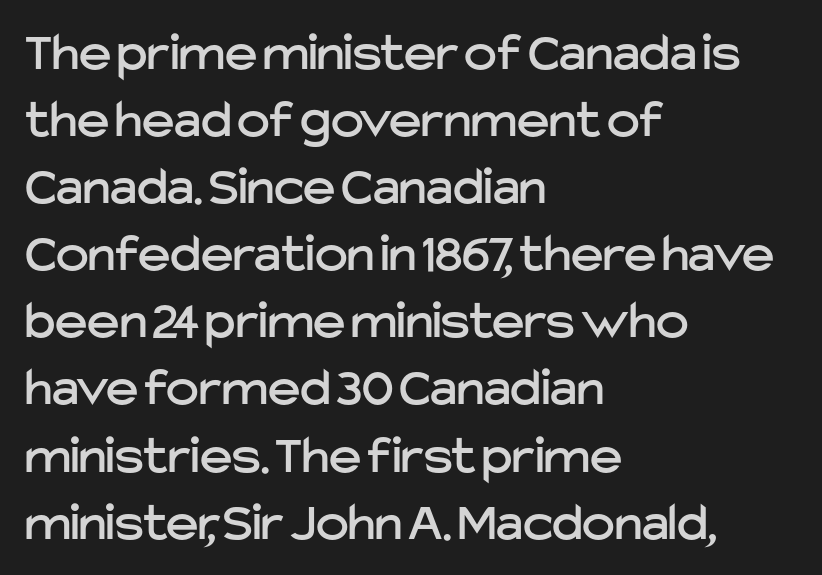
The image shows 55 px sans-serif type, upright; set left-aligned, line spacing 1.22x, normal letter spacing, not underlined; low stroke contrast and a medium x-height.
